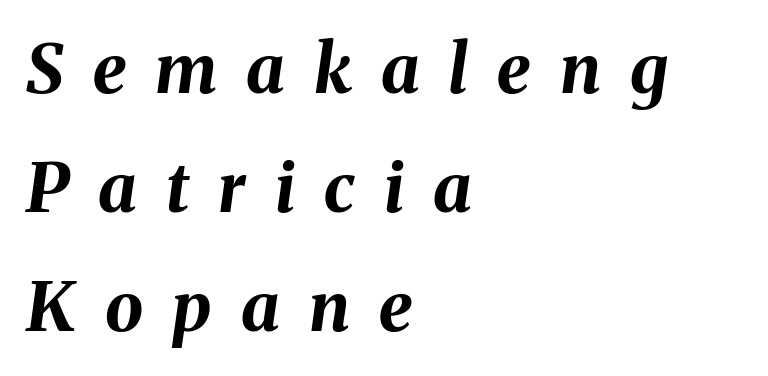
{"italic": "yes", "lean": "right", "slant_degrees": 8, "bold": "yes", "weight": "bold", "width": "normal", "stroke_contrast": "medium", "x_height": "medium", "monospaced": "no", "underline": "no", "align": "left", "line_spacing_ratio": 1.75, "letter_spacing": "wide", "letter_spacing_em": 0.43, "glyph_px": 68}
